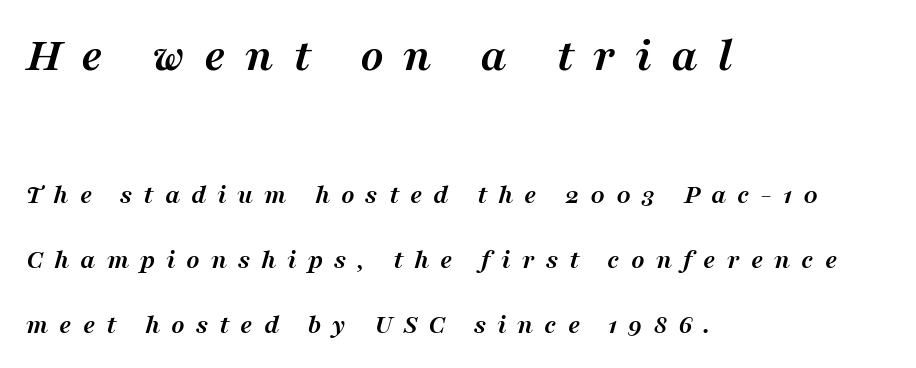
Q: Is the text bold? A: Yes.
Q: Is the text italic (slanted)? A: Yes, it leans right by about 16 degrees.
Q: Is the typeface a serif or a sans-serif typeface? A: Serif.
Q: Is the text underlined? A: No.
Q: How is the paragraph aligned? A: Left-aligned.
Q: Is the spacing between letters normal or unusually wide? A: Unusually wide.
Q: Is the spacing between lines tight, normal or loose? A: Loose.
Q: Which block of text is set in a larger size, the first (top) or the second (bottom)? A: The first (top) one.
Q: Width (condensed, normal, or wide)? A: Normal.
Q: Stroke contrast? A: Medium.
Q: x-height? A: Medium.
Q: Monospaced? A: No.
